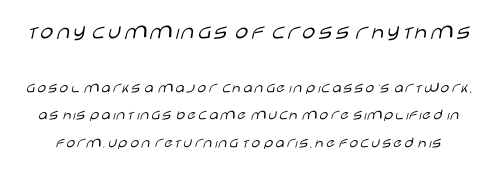
The image shows 24 px text type; set line spacing 1.73x, normal letter spacing, not underlined; the first (top) block is 1.5x larger.
